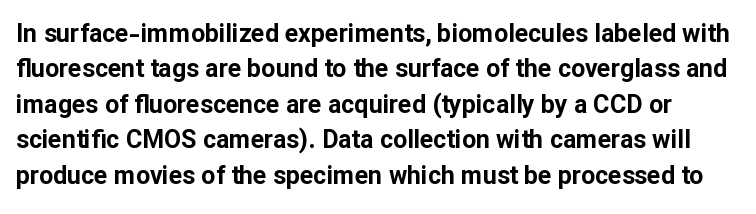
Bold? Absolutely — the strokes are thick and heavy. The space beneath each line is pristine and unruled. Ascenders rise straight up at ninety degrees. You could call the tracking neutral — neither tight nor loose.
